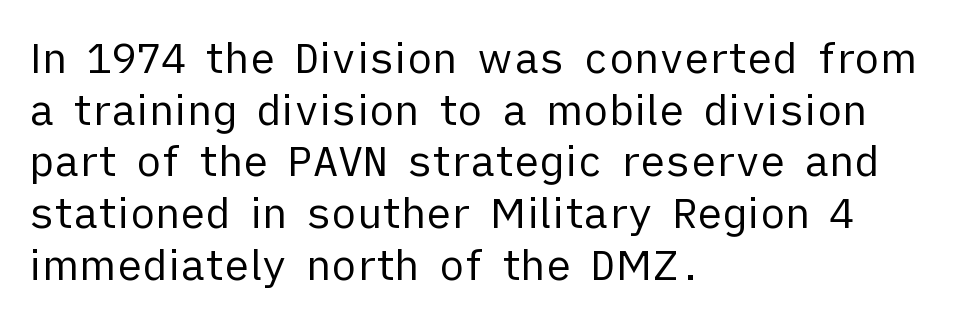
{"serif": "no", "italic": "no", "bold": "no", "weight": "regular", "width": "normal", "stroke_contrast": "low", "x_height": "medium", "monospaced": "no", "underline": "no", "align": "left", "line_spacing_ratio": 1.23, "letter_spacing": "normal", "letter_spacing_em": 0.0, "glyph_px": 42}
